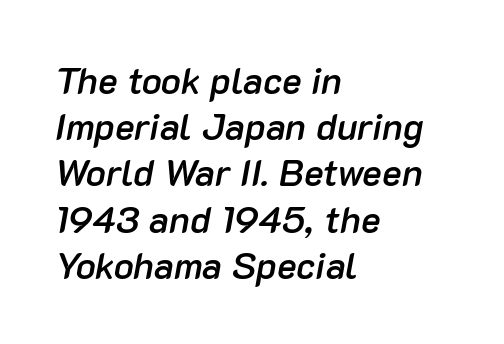
Q: Is the text bold? A: Semi-bold.
Q: Is the text italic (slanted)? A: Yes, it leans right by about 10 degrees.
Q: Is the text underlined? A: No.
Q: How is the paragraph aligned? A: Left-aligned.
Q: Is the spacing between letters normal or unusually wide? A: Normal.
Q: Is the spacing between lines tight, normal or loose? A: Normal.
Q: Width (condensed, normal, or wide)? A: Normal.
Q: Stroke contrast? A: Low.
Q: x-height? A: Medium.
Q: Monospaced? A: No.
